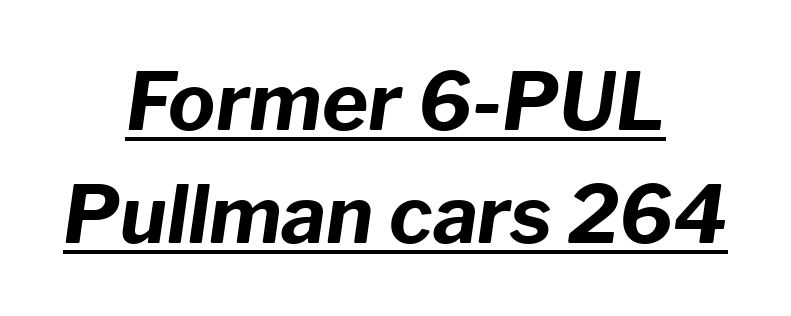
Q: Is the text bold? A: Yes.
Q: Is the text italic (slanted)? A: Yes, it leans right by about 8 degrees.
Q: Is the text underlined? A: Yes.
Q: How is the paragraph aligned? A: Centered.
Q: Is the spacing between letters normal or unusually wide? A: Normal.
Q: Is the spacing between lines tight, normal or loose? A: Normal.
Q: Width (condensed, normal, or wide)? A: Normal.
Q: Stroke contrast? A: Low.
Q: x-height? A: Medium.
Q: Monospaced? A: No.
